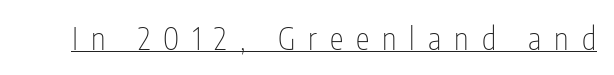
Posture: straight, roman, zero tilt. The string is rendered with underlining switched on. You could not count columns in this text — the font is proportionally spaced. Stroke mass is kept to a normal reading level or below.
